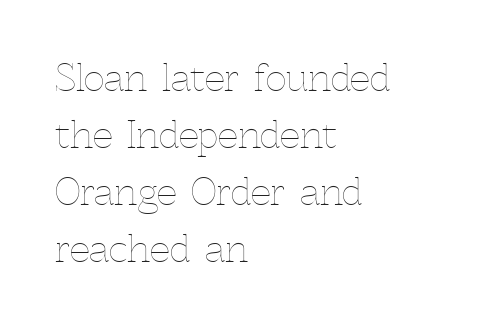
The image shows 36 px thin type, upright; set left-aligned, normal line spacing (1.58x), normal letter spacing, not underlined; a medium x-height.
